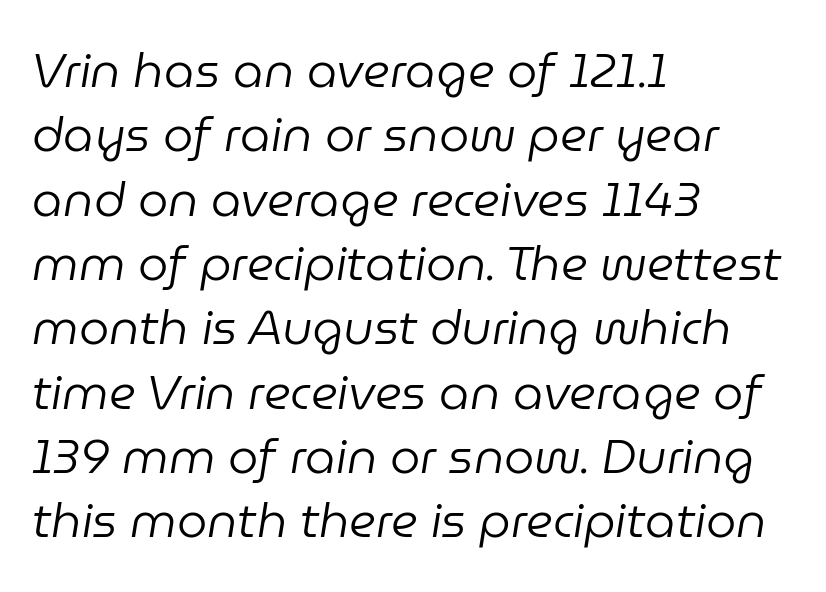
Short and long lines alike share a common starting point at left. Looking at the ascenders, they clearly lean. Do the characters align in a grid? No, the font is proportional. Plain, unruled lines of type. Between one letter and the next there's only the usual sliver of space.
